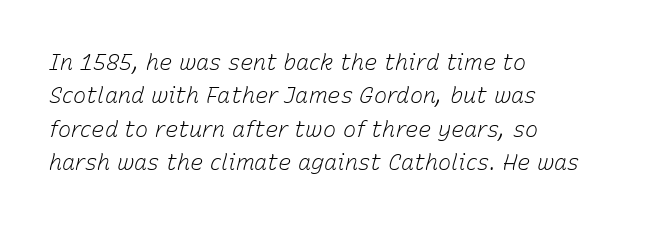
Style check: oblique. The vertical gap from one line to the next is medium. The font sits on the lighter half of the weight spectrum, regular included. The text block is weighted toward the left margin, trailing off unevenly rightward. A bare baseline throughout the passage. These lines keep a tight, regular rhythm from letter to letter.
